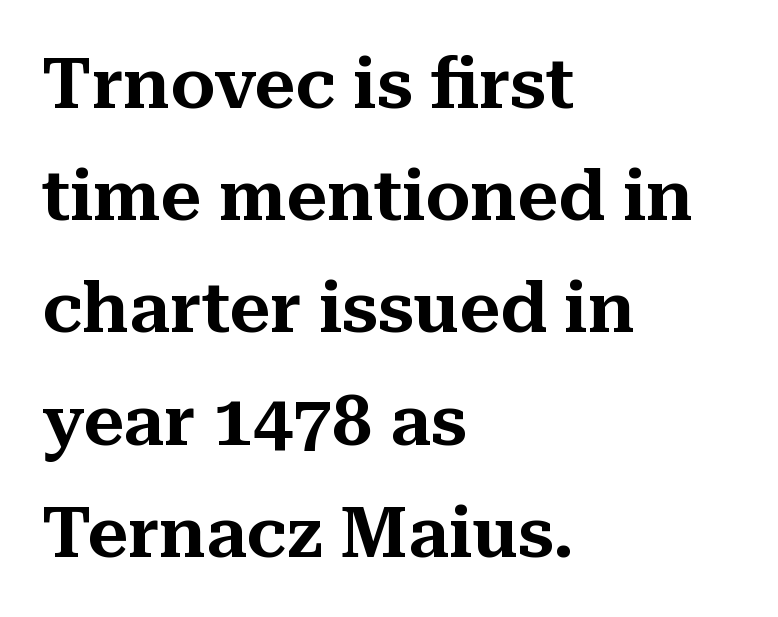
This block has exactly the height ordinary leading produces. The area under the type is left untouched. Look at the tracking — it's just the regular setting, nothing added. The lettering stays uniformly vertical, giving the passage a roman look. Serif or sans? Serif — the stroke terminals have little feet.
